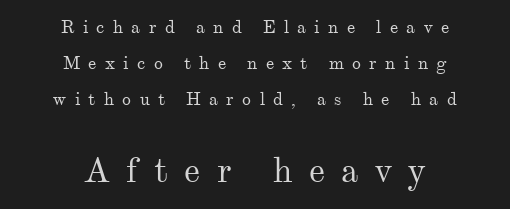
Q: Is the text bold? A: No.
Q: Is the text italic (slanted)? A: No, it is upright.
Q: Is the typeface a serif or a sans-serif typeface? A: Serif.
Q: Is the text underlined? A: No.
Q: How is the paragraph aligned? A: Centered.
Q: Is the spacing between letters normal or unusually wide? A: Unusually wide.
Q: Is the spacing between lines tight, normal or loose? A: Loose.
Q: Which block of text is set in a larger size, the first (top) or the second (bottom)? A: The second (bottom) one.
Q: Width (condensed, normal, or wide)? A: Normal.
Q: Stroke contrast? A: Medium.
Q: x-height? A: Small.
Q: Monospaced? A: No.
